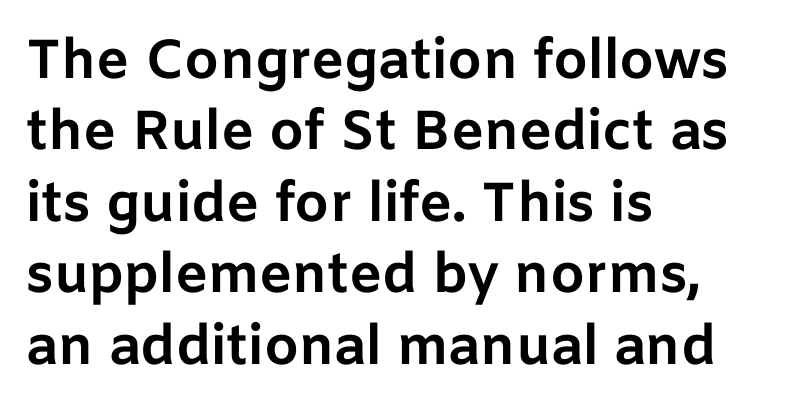
The image shows 55 px bold sans-serif type, upright; set left-aligned, normal line spacing (1.3x), normal letter spacing, not underlined; low stroke contrast and a medium x-height.
